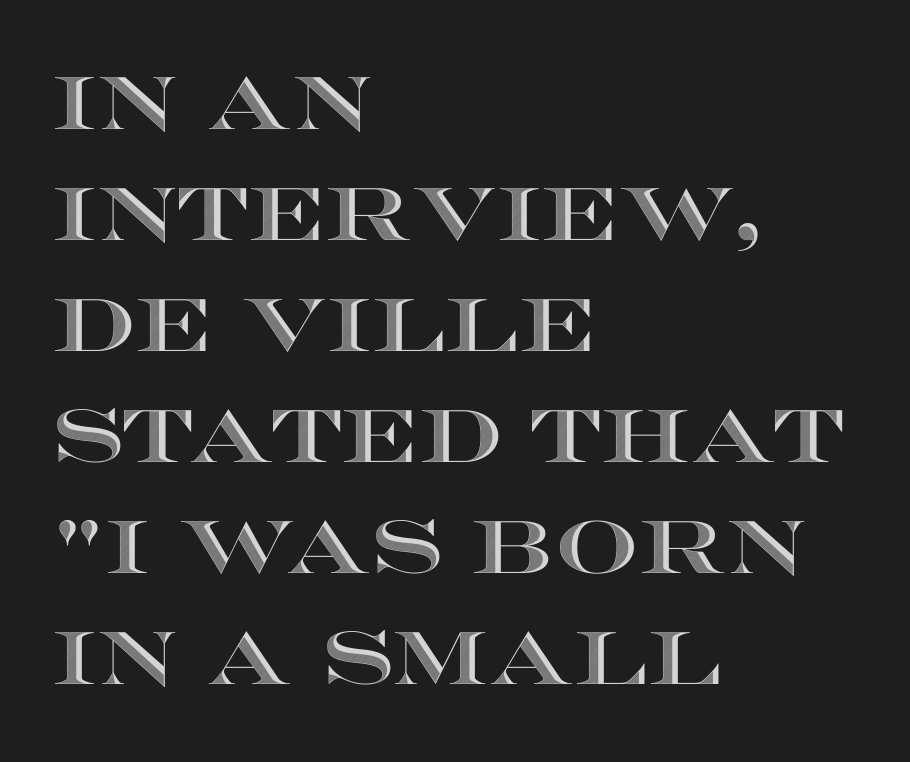
{"italic": "no", "width": "wide", "x_height": "large", "monospaced": "no", "underline": "no", "align": "left", "line_spacing": "normal", "line_spacing_ratio": 1.5, "letter_spacing": "normal", "letter_spacing_em": 0.0, "glyph_px": 74}
